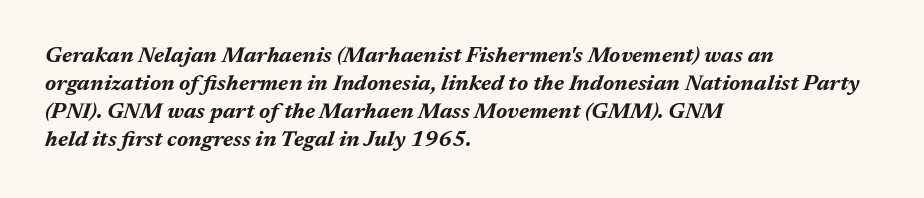
Q: Is the text bold? A: Yes.
Q: Is the text italic (slanted)? A: Yes, it leans right by about 17 degrees.
Q: Is the text underlined? A: No.
Q: How is the paragraph aligned? A: Left-aligned.
Q: Is the spacing between letters normal or unusually wide? A: Normal.
Q: Is the spacing between lines tight, normal or loose? A: Normal.
